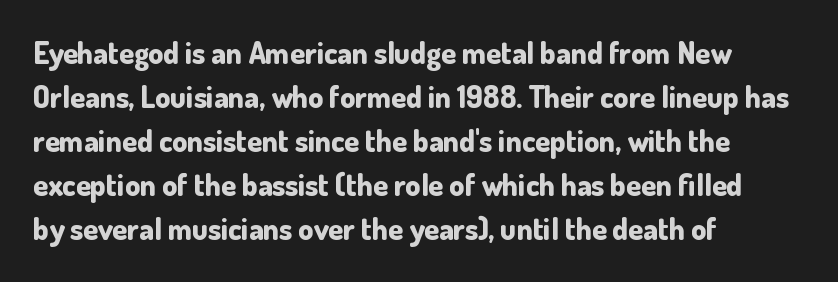
The image shows 30 px bold sans-serif type, upright; set left-aligned, normal line spacing (1.47x), normal letter spacing, not underlined; low stroke contrast and a small x-height.
